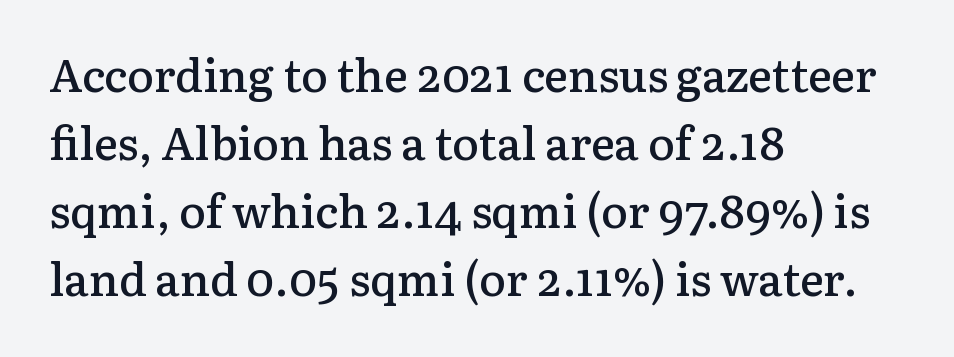
{"serif": "yes", "italic": "no", "bold": "semi", "weight": "semibold", "width": "normal", "stroke_contrast": "low", "x_height": "medium", "monospaced": "no", "underline": "no", "align": "left", "line_spacing": "normal", "line_spacing_ratio": 1.51, "letter_spacing": "normal", "letter_spacing_em": 0.0, "glyph_px": 45}
